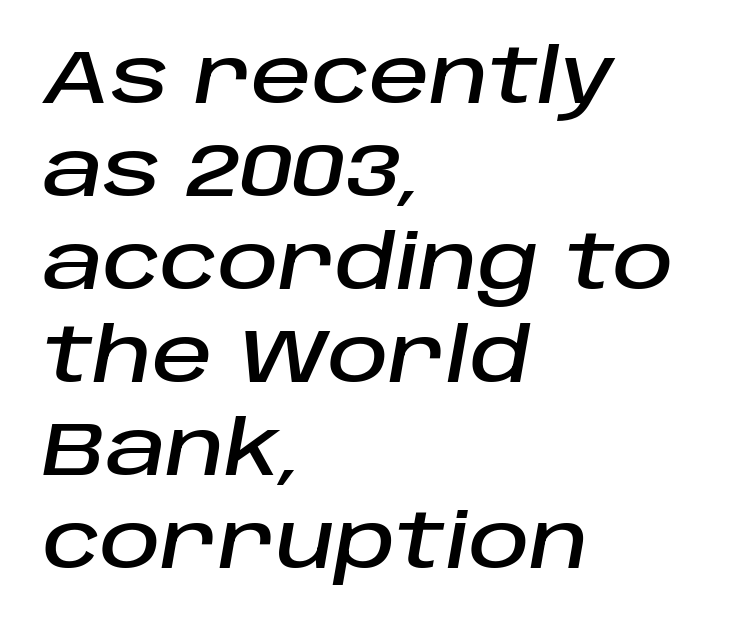
{"italic": "yes", "lean": "right", "slant_degrees": 10, "width": "normal", "stroke_contrast": "low", "x_height": "large", "monospaced": "no", "underline": "no", "align": "left", "line_spacing_ratio": 1.24, "letter_spacing": "normal", "letter_spacing_em": 0.0, "glyph_px": 75}
